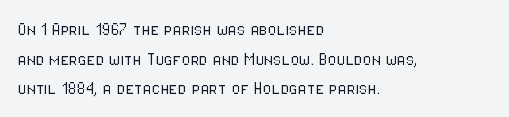
Compared with a typical body face, this is equally light or lighter still. The line texture is even and compact thanks to regular tracking. The space directly below the letters is spotless. Nope, not italic — everything's standing straight.
